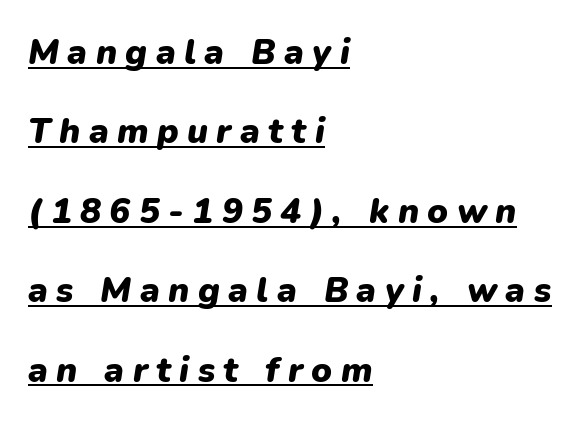
Loose tracking; the words dissolve into strings of separated letters. You could not count columns in this text — the font is proportionally spaced. In terms of leading, this rendering errs on the spacious side. Characters are canted at an angle relative to the baseline's perpendicular. Stroke thickness is high; the sample reads as a true bold. Compared with undecorated copy, this sample adds a rule below the words.
